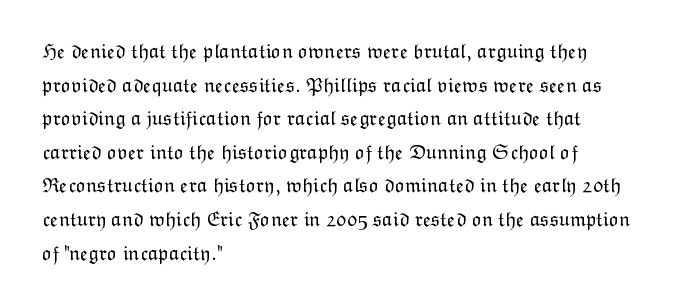
Q: Is the text bold? A: No.
Q: Is the text italic (slanted)? A: No, it is upright.
Q: Is the text underlined? A: No.
Q: How is the paragraph aligned? A: Left-aligned.
Q: Is the spacing between letters normal or unusually wide? A: Normal.
Q: Is the spacing between lines tight, normal or loose? A: Normal.
